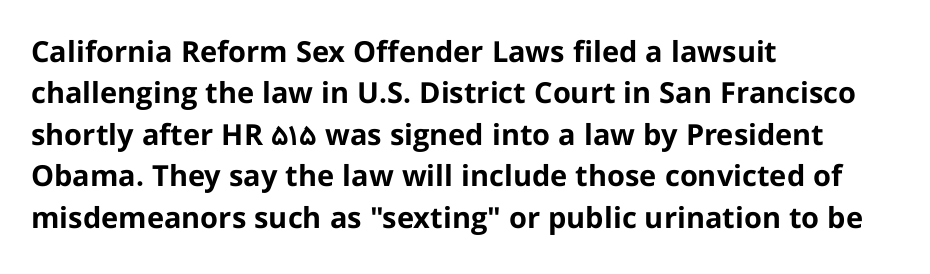
Q: Is the text bold? A: Yes.
Q: Is the text italic (slanted)? A: No, it is upright.
Q: Is the typeface a serif or a sans-serif typeface? A: Sans-serif.
Q: Is the text underlined? A: No.
Q: How is the paragraph aligned? A: Left-aligned.
Q: Is the spacing between letters normal or unusually wide? A: Normal.
Q: Is the spacing between lines tight, normal or loose? A: Normal.
Q: Width (condensed, normal, or wide)? A: Normal.
Q: Stroke contrast? A: Low.
Q: x-height? A: Medium.
Q: Monospaced? A: No.
